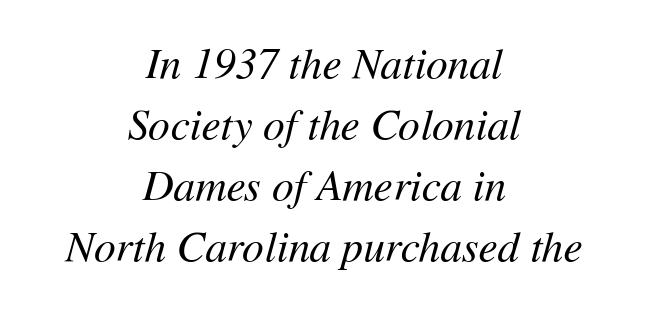
Neither beginnings nor endings align; midpoints do. Just letters on the line, the space beneath them empty. Looks like regular typesetting: each glyph gets only the width it needs. What's the leading like? Ordinary, nothing unusual. Every character sits at an angle, as italics do. The typeface has the unassuming heft of standard copy or less.
